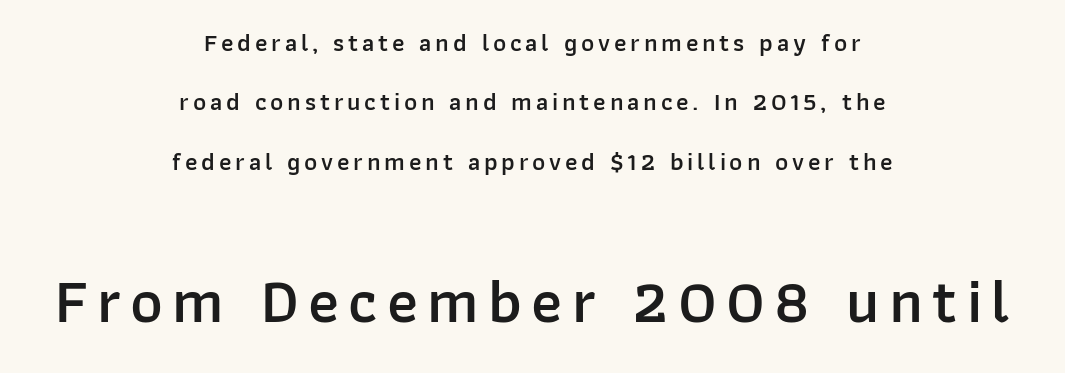
The image shows 62 px semibold sans-serif type, upright; set centered, loose line spacing (2.38x), not underlined; the second (bottom) block is 2.48x larger; low stroke contrast and a medium x-height.
